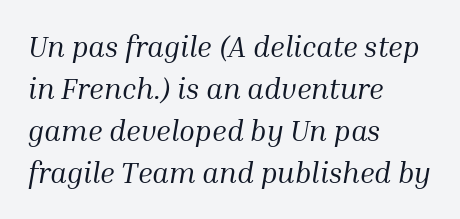
Q: Is the text bold? A: No.
Q: Is the text italic (slanted)? A: Yes, it leans right by about 10 degrees.
Q: Is the typeface a serif or a sans-serif typeface? A: Serif.
Q: Is the text underlined? A: No.
Q: How is the paragraph aligned? A: Left-aligned.
Q: Is the spacing between letters normal or unusually wide? A: Normal.
Q: Is the spacing between lines tight, normal or loose? A: Normal.
Q: Width (condensed, normal, or wide)? A: Normal.
Q: Stroke contrast? A: Medium.
Q: x-height? A: Medium.
Q: Monospaced? A: No.
